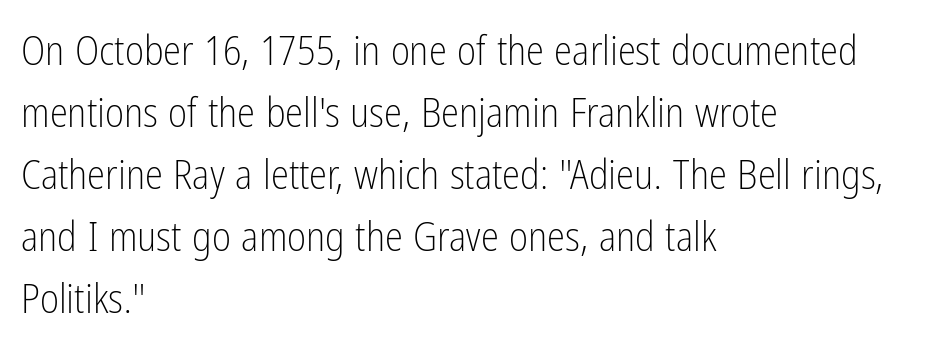
{"serif": "no", "italic": "no", "bold": "no", "weight": "light", "width": "condensed", "stroke_contrast": "low", "x_height": "medium", "monospaced": "no", "underline": "no", "align": "left", "line_spacing": "normal", "line_spacing_ratio": 1.51, "letter_spacing": "normal", "letter_spacing_em": 0.0, "glyph_px": 41}
